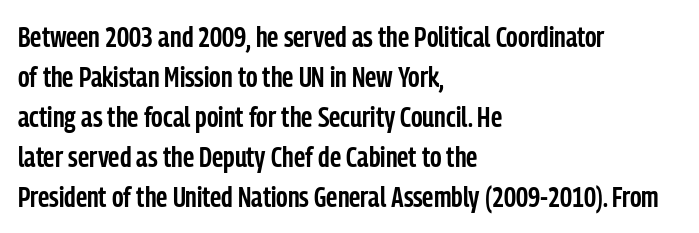
The image shows 29 px semibold, condensed sans-serif type, upright; set left-aligned, normal line spacing (1.38x), normal letter spacing, not underlined; low stroke contrast and a medium x-height.
